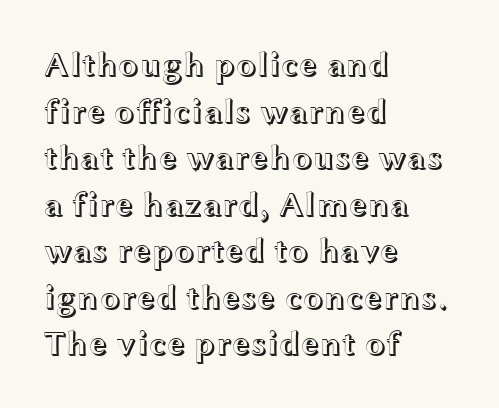
Q: Is the text italic (slanted)? A: No, it is upright.
Q: Is the text underlined? A: No.
Q: How is the paragraph aligned? A: Left-aligned.
Q: Is the spacing between letters normal or unusually wide? A: Normal.
Q: Is the spacing between lines tight, normal or loose? A: Normal.
Q: Width (condensed, normal, or wide)? A: Wide.
Q: x-height? A: Medium.
Q: Monospaced? A: No.
